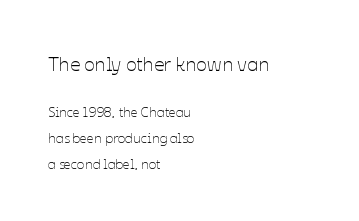
Stroke thickness stays within the range of a standard reading face or lighter. All the whitespace from short lines collects on the right. Whoever set this made the first block the dominant, larger element. Notice how the stems are strictly vertical — no italics here.
